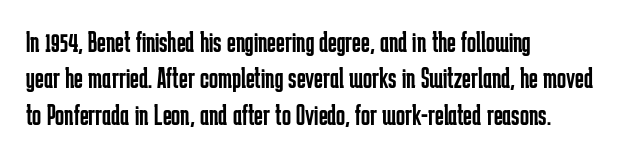
Q: Is the text bold? A: No.
Q: Is the text italic (slanted)? A: No, it is upright.
Q: Is the typeface a serif or a sans-serif typeface? A: Sans-serif.
Q: Is the text underlined? A: No.
Q: How is the paragraph aligned? A: Left-aligned.
Q: Is the spacing between letters normal or unusually wide? A: Normal.
Q: Width (condensed, normal, or wide)? A: Condensed.
Q: Stroke contrast? A: Low.
Q: x-height? A: Medium.
Q: Monospaced? A: No.
